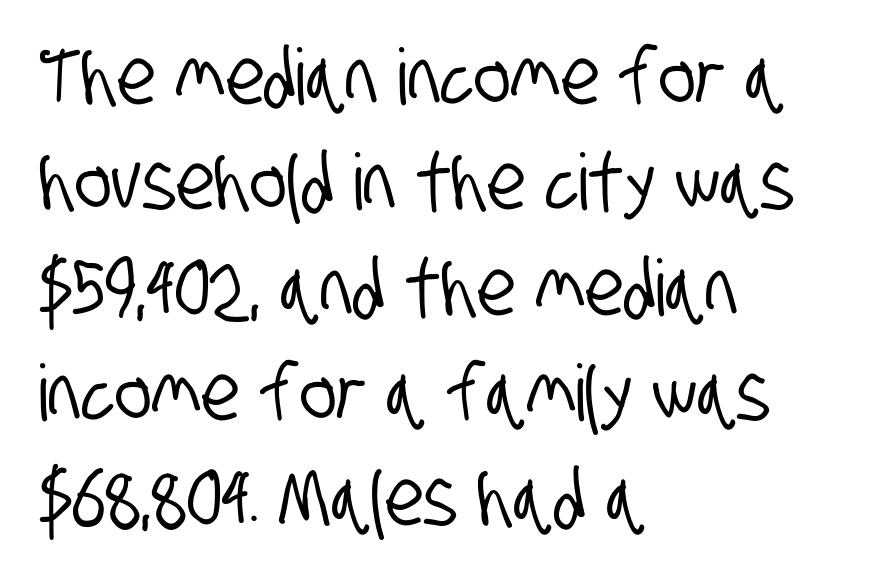
The typesetter chose a ragged-right arrangement here. Type without underlining. A typesetter would call this proportional, since set widths differ per character. Are there feet on the stems? There aren't — it's a sans. Students, note that the glyphs here touch the page at normal intervals.
